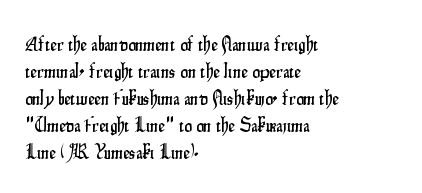
The image shows 21 px text type, upright; set left-aligned, normal line spacing (1.28x), normal letter spacing, not underlined.
